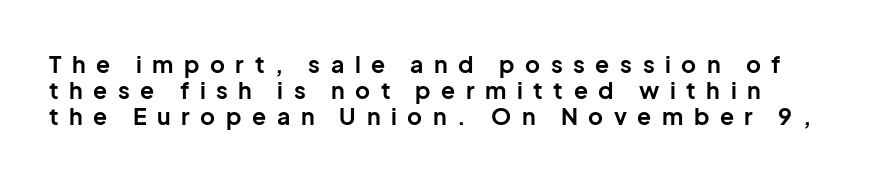
{"italic": "no", "bold": "yes", "underline": "no", "line_spacing": "tight", "line_spacing_ratio": 1.12, "letter_spacing": "wide", "letter_spacing_em": 0.46, "glyph_px": 23}
